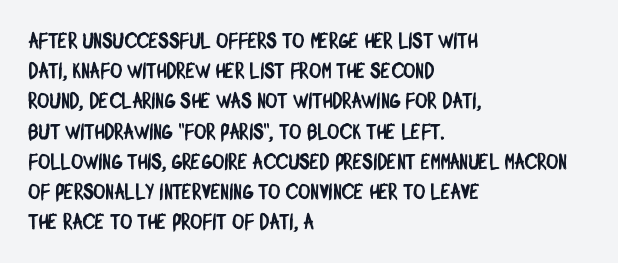
Q: Is the text underlined? A: No.
Q: How is the paragraph aligned? A: Left-aligned.
Q: Is the spacing between letters normal or unusually wide? A: Normal.
Q: Is the spacing between lines tight, normal or loose? A: Normal.
